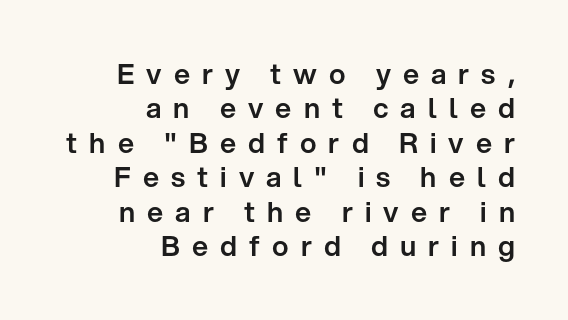
Classification — sans serif. These lines stack with their right ends in a neat column. Character widths vary here, with narrow letters taking less room than wide ones. The letters stand upright; this is a roman face.
